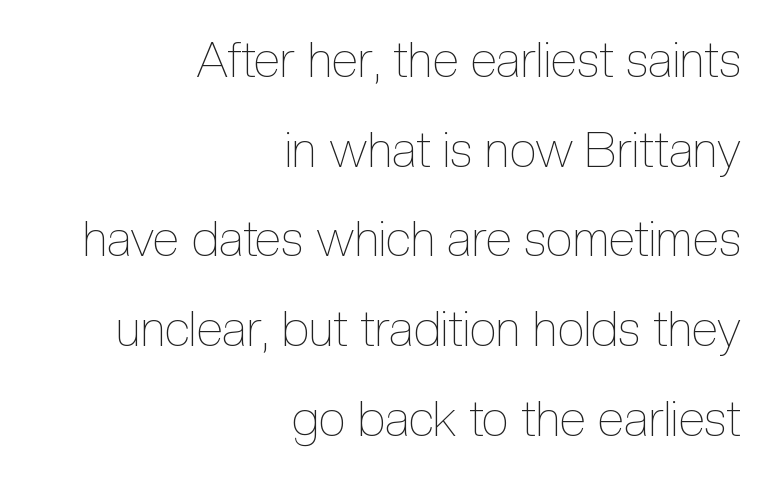
{"italic": "no", "bold": "no", "weight": "thin", "width": "condensed", "x_height": "medium", "monospaced": "no", "underline": "no", "align": "right", "line_spacing_ratio": 1.83, "letter_spacing": "normal", "letter_spacing_em": 0.0, "glyph_px": 49}
